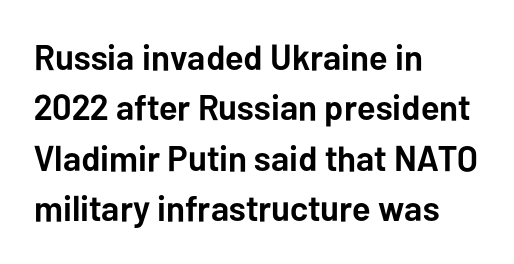
{"serif": "no", "italic": "no", "bold": "yes", "weight": "semibold", "width": "normal", "stroke_contrast": "low", "x_height": "medium", "monospaced": "no", "underline": "no", "align": "left", "line_spacing": "normal", "line_spacing_ratio": 1.4, "letter_spacing": "normal", "letter_spacing_em": 0.0, "glyph_px": 36}
